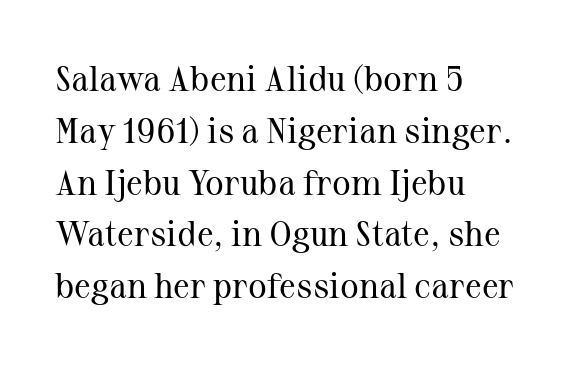
Q: Is the text bold? A: No.
Q: Is the text italic (slanted)? A: No, it is upright.
Q: Is the typeface a serif or a sans-serif typeface? A: Serif.
Q: Is the text underlined? A: No.
Q: How is the paragraph aligned? A: Left-aligned.
Q: Is the spacing between letters normal or unusually wide? A: Normal.
Q: Is the spacing between lines tight, normal or loose? A: Normal.
Q: Width (condensed, normal, or wide)? A: Normal.
Q: Stroke contrast? A: Medium.
Q: x-height? A: Medium.
Q: Monospaced? A: No.
